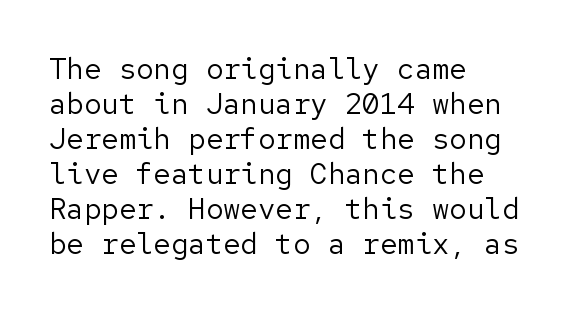
The image shows 29 px regular-weight sans-serif type, upright; set left-aligned, line spacing 1.21x, normal letter spacing, not underlined; low stroke contrast and a medium x-height.
